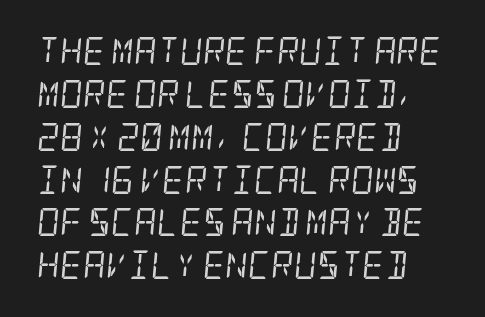
The cut favours lightness, reaching ordinary text weight at its darkest. Has an underline been added? It has not. Notice how the stems are inclined rather than vertical — that's the hallmark of italics. There is no visible air inserted between adjacent glyphs. Leading matches the norm, producing a regular column.
